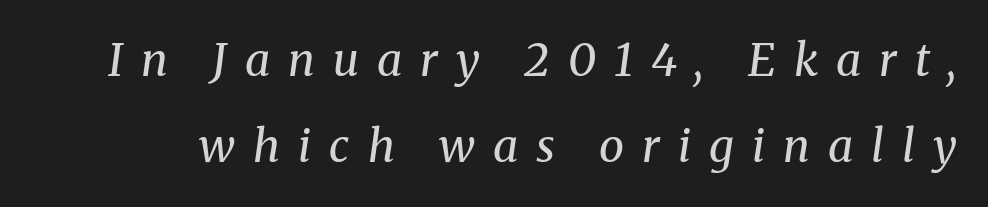
{"serif": "yes", "italic": "yes", "lean": "right", "slant_degrees": 8, "bold": "no", "weight": "regular", "width": "normal", "stroke_contrast": "medium", "x_height": "medium", "monospaced": "no", "underline": "no", "line_spacing": "loose", "line_spacing_ratio": 1.92, "letter_spacing": "wide", "letter_spacing_em": 0.4, "glyph_px": 45}
